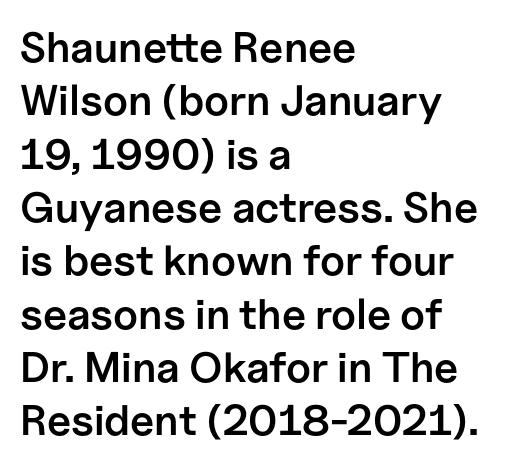
The image shows 43 px semibold sans-serif type, upright; set left-aligned, line spacing 1.24x, normal letter spacing, not underlined; low stroke contrast and a medium x-height.
